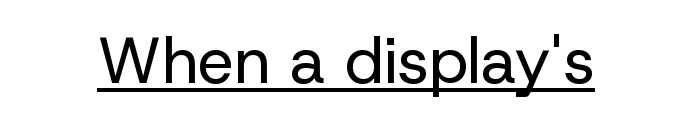
Q: Is the text bold? A: No.
Q: Is the text italic (slanted)? A: No, it is upright.
Q: Is the typeface a serif or a sans-serif typeface? A: Sans-serif.
Q: Is the text underlined? A: Yes.
Q: Is the spacing between letters normal or unusually wide? A: Normal.
Q: Width (condensed, normal, or wide)? A: Normal.
Q: Stroke contrast? A: Low.
Q: x-height? A: Medium.
Q: Monospaced? A: No.
